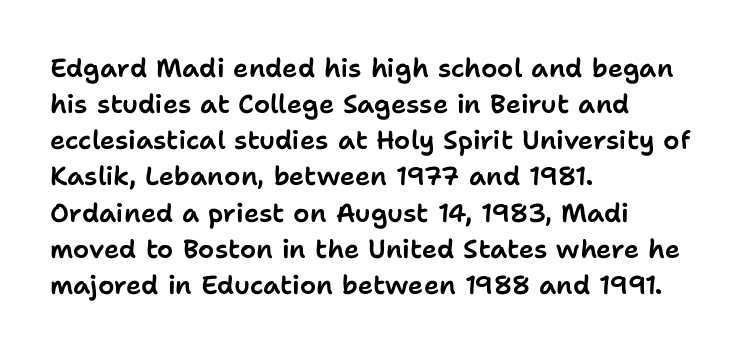
{"italic": "no", "underline": "no", "align": "left", "line_spacing": "normal", "line_spacing_ratio": 1.39, "letter_spacing": "normal", "letter_spacing_em": 0.0, "glyph_px": 26}
